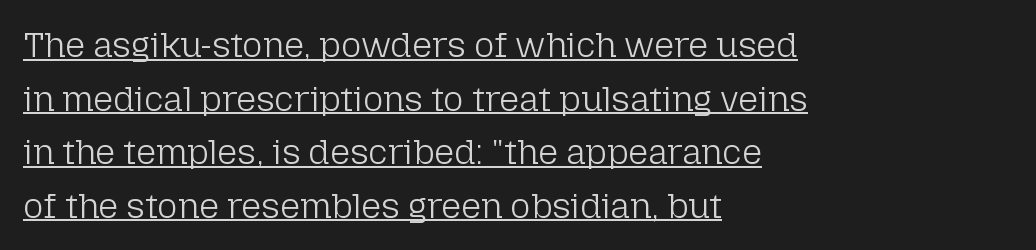
{"serif": "no", "italic": "no", "bold": "no", "weight": "light", "width": "normal", "stroke_contrast": "low", "x_height": "medium", "monospaced": "no", "underline": "yes", "align": "left", "line_spacing": "normal", "line_spacing_ratio": 1.53, "letter_spacing": "normal", "letter_spacing_em": 0.0, "glyph_px": 35}
